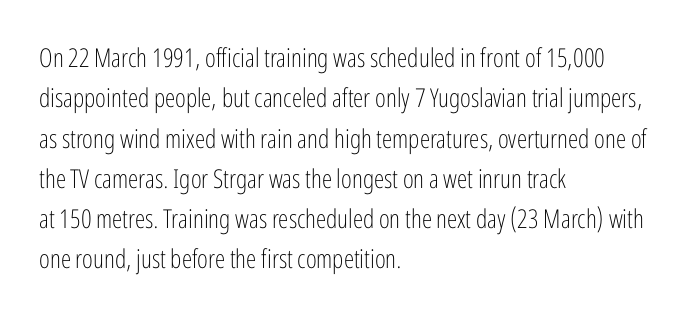
Check the space under the baseline: it is left empty. The type sits square on the baseline with zero lean. Line spacing here is normal. Casual observation: everything's shoved over to the left. Honestly, the letter spacing is just normal — you wouldn't notice it.
